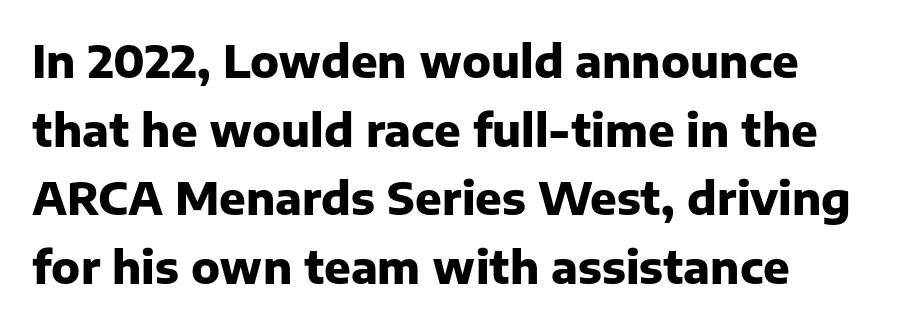
{"serif": "no", "italic": "no", "bold": "yes", "weight": "heavy", "width": "normal", "stroke_contrast": "low", "x_height": "medium", "monospaced": "no", "underline": "no", "line_spacing": "normal", "line_spacing_ratio": 1.56, "letter_spacing": "normal", "letter_spacing_em": 0.0, "glyph_px": 44}
